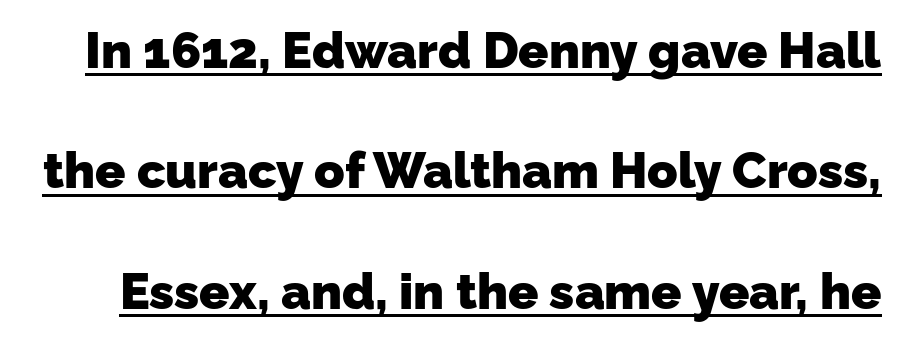
{"serif": "no", "bold": "yes", "weight": "heavy", "width": "normal", "stroke_contrast": "low", "x_height": "medium", "monospaced": "no", "underline": "yes", "line_spacing": "loose", "line_spacing_ratio": 2.41, "letter_spacing": "normal", "letter_spacing_em": 0.0, "glyph_px": 50}
